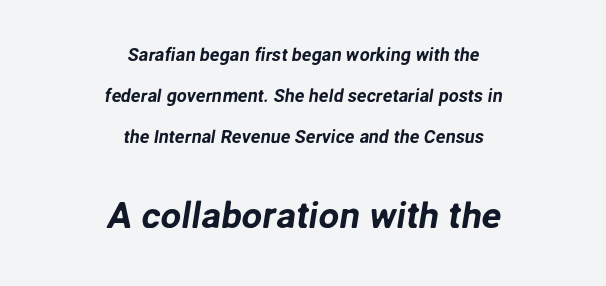
The passage shown is not underscored anywhere. The space between consecutive lines is lavish. This sample uses plain, unmodified letter spacing. Nope, no serifs anywhere on these letters.
